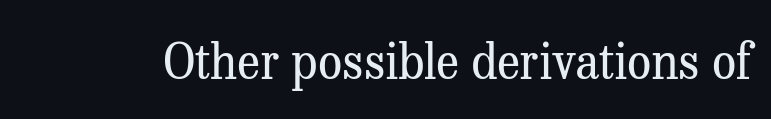
{"serif": "yes", "italic": "no", "bold": "no", "weight": "regular", "width": "normal", "stroke_contrast": "medium", "x_height": "medium", "monospaced": "no", "underline": "no", "letter_spacing": "normal", "letter_spacing_em": 0.0, "glyph_px": 48}
